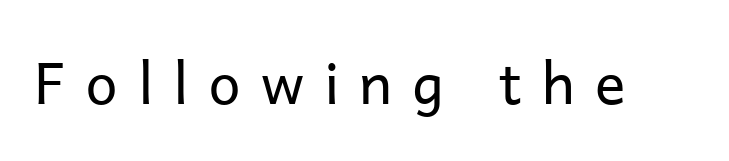
{"serif": "no", "italic": "no", "bold": "no", "weight": "regular", "width": "normal", "stroke_contrast": "low", "x_height": "medium", "monospaced": "no", "underline": "no", "letter_spacing": "wide", "letter_spacing_em": 0.35, "glyph_px": 57}
